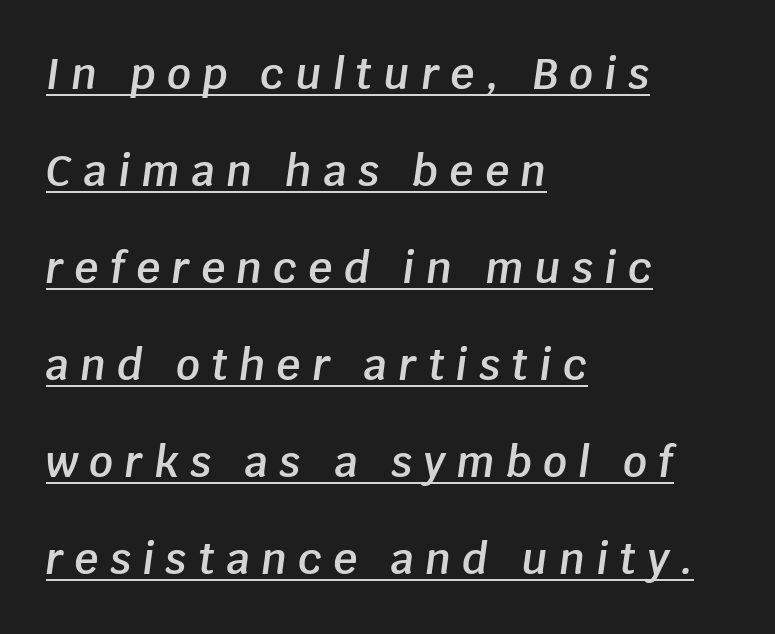
The image shows 42 px semibold type, italic (leaning right); set left-aligned, loose line spacing (2.31x), unusually wide letter spacing (+0.27 em), underlined; low stroke contrast and a large x-height.
